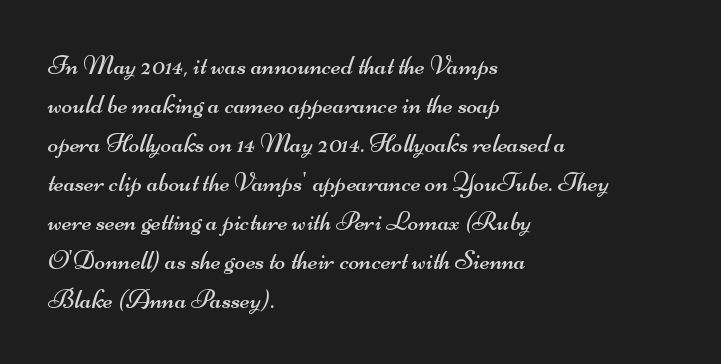
This block has exactly the height ordinary leading produces. Weight: not bold — regular or lighter. These lines stack with their left ends in a neat column. This sample uses plain, unmodified letter spacing. This rendering features lettering with no underline. These lines are rendered in a variable-pitch font.
